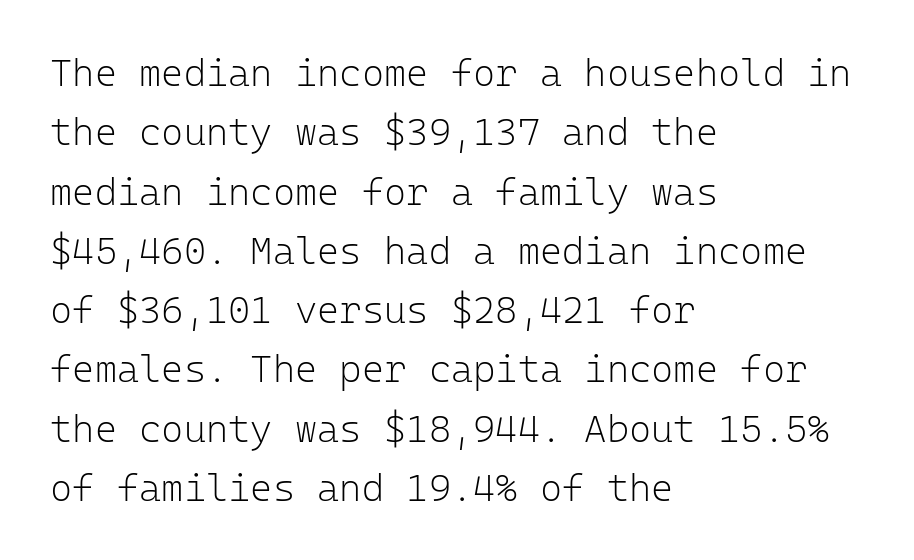
Q: Is the text bold? A: No.
Q: Is the text italic (slanted)? A: No, it is upright.
Q: Is the typeface a serif or a sans-serif typeface? A: Sans-serif.
Q: Is the text underlined? A: No.
Q: How is the paragraph aligned? A: Left-aligned.
Q: Is the spacing between letters normal or unusually wide? A: Normal.
Q: Is the spacing between lines tight, normal or loose? A: Normal.
Q: Width (condensed, normal, or wide)? A: Normal.
Q: Stroke contrast? A: Low.
Q: x-height? A: Medium.
Q: Monospaced? A: Yes.
